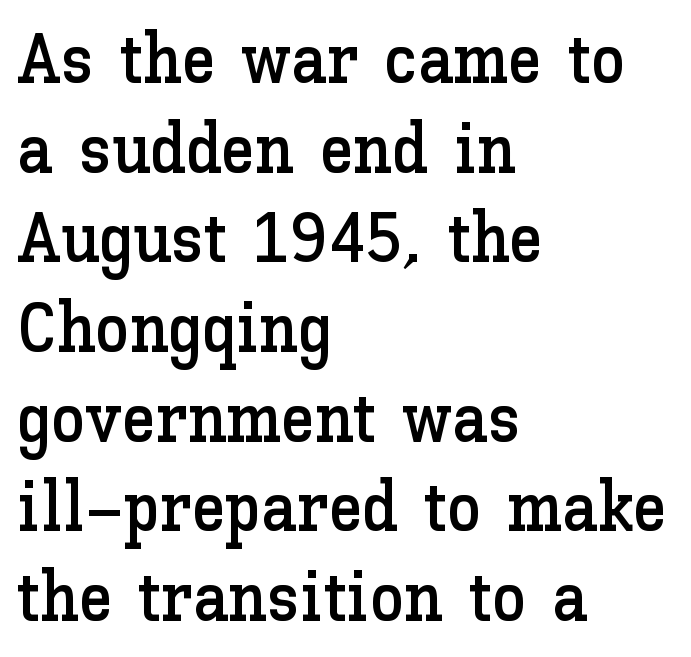
The image shows 69 px text type, upright; set left-aligned, normal line spacing (1.3x), normal letter spacing, not underlined; low stroke contrast and a medium x-height.
